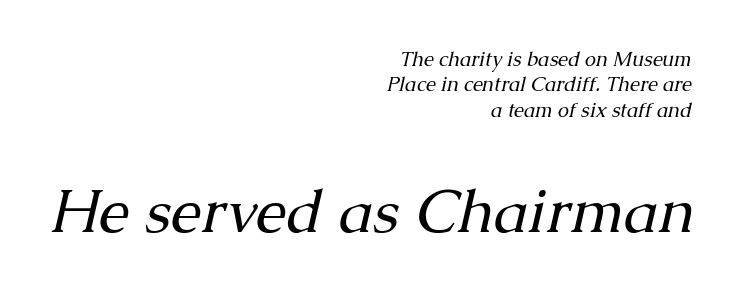
Has an underline been added? It has not. Posture: slanted. Students, note that the glyphs here touch the page at normal intervals. The rendering shows small feet on the letterforms — a serif design. Typesetter's note — lower block bumped up in size, upper block left smaller.
